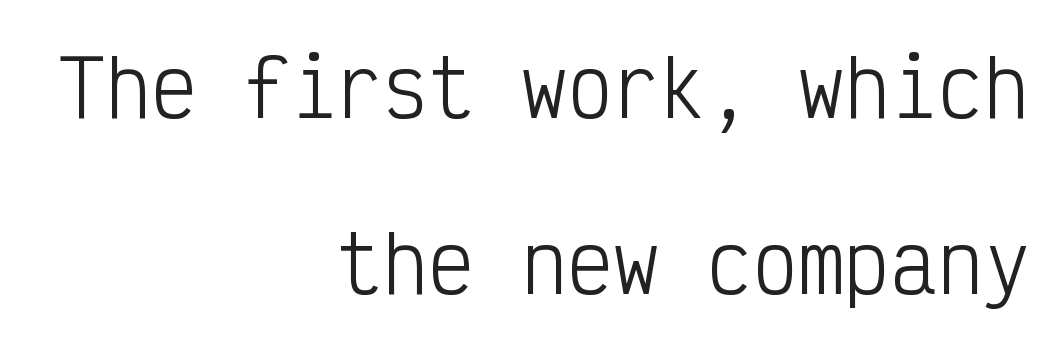
The image shows 77 px light, condensed sans-serif type, upright, monospaced; set right-aligned, loose line spacing (2.29x), normal letter spacing, not underlined; low stroke contrast and a medium x-height.
